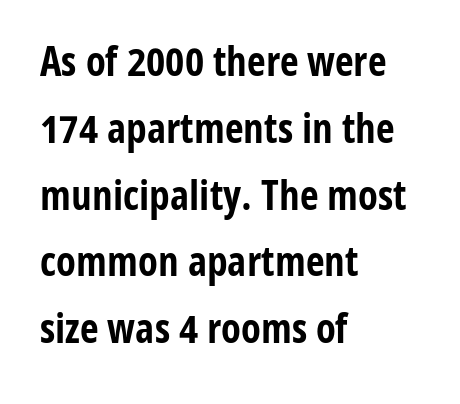
Q: Is the text bold? A: Yes.
Q: Is the text italic (slanted)? A: No, it is upright.
Q: Is the typeface a serif or a sans-serif typeface? A: Sans-serif.
Q: Is the text underlined? A: No.
Q: How is the paragraph aligned? A: Left-aligned.
Q: Is the spacing between letters normal or unusually wide? A: Normal.
Q: Is the spacing between lines tight, normal or loose? A: Normal.
Q: Width (condensed, normal, or wide)? A: Condensed.
Q: Stroke contrast? A: Low.
Q: x-height? A: Medium.
Q: Monospaced? A: No.
